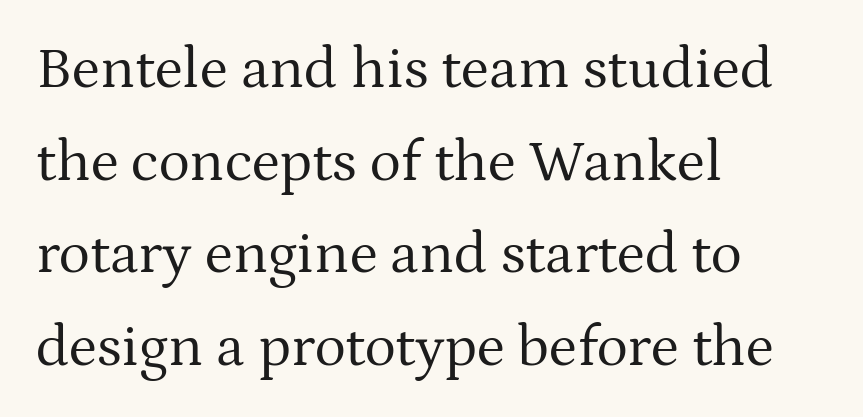
Varying glyph widths throughout — classic text-font behaviour. Each word holds together tightly as a unit, with standard inter-letter gaps. If you drew a line through each stem, it would be perfectly vertical. In terms of leading, this rendering sits right in the middle. Is the type heavy? It reads as light-to-regular instead. Note: serifs present on the glyphs.
